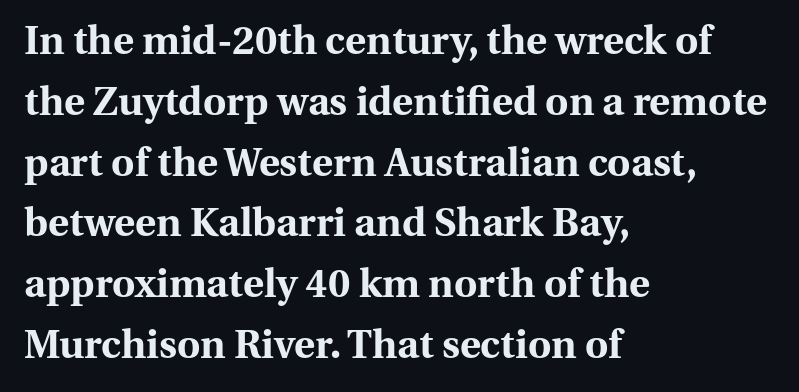
Q: Is the text bold? A: Yes.
Q: Is the text italic (slanted)? A: No, it is upright.
Q: Is the typeface a serif or a sans-serif typeface? A: Serif.
Q: Is the text underlined? A: No.
Q: How is the paragraph aligned? A: Left-aligned.
Q: Is the spacing between letters normal or unusually wide? A: Normal.
Q: Is the spacing between lines tight, normal or loose? A: Normal.
Q: Width (condensed, normal, or wide)? A: Normal.
Q: Stroke contrast? A: Medium.
Q: x-height? A: Medium.
Q: Monospaced? A: No.
